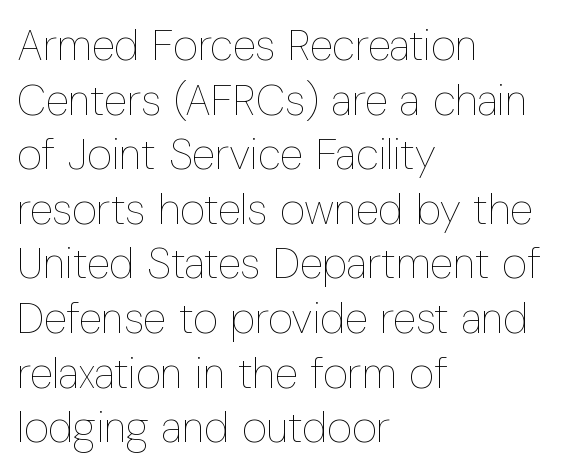
{"italic": "no", "bold": "no", "weight": "thin", "width": "condensed", "stroke_contrast": "low", "x_height": "medium", "monospaced": "no", "underline": "no", "align": "left", "line_spacing": "normal", "line_spacing_ratio": 1.27, "letter_spacing": "normal", "letter_spacing_em": 0.0, "glyph_px": 43}
